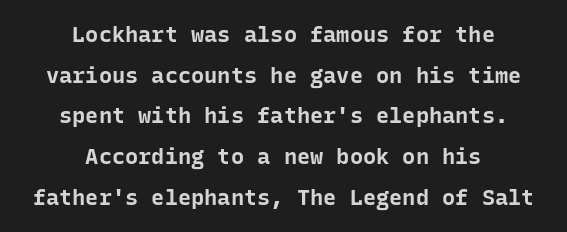
Q: Is the text bold? A: Yes.
Q: Is the text italic (slanted)? A: No, it is upright.
Q: Is the text underlined? A: No.
Q: How is the paragraph aligned? A: Centered.
Q: Is the spacing between letters normal or unusually wide? A: Normal.
